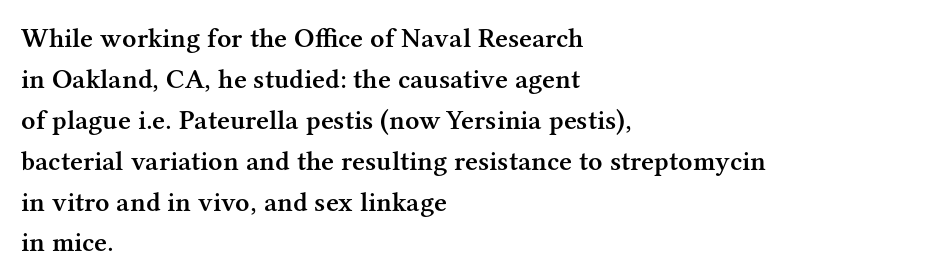
Q: Is the text bold? A: Semi-bold.
Q: Is the text italic (slanted)? A: No, it is upright.
Q: Is the typeface a serif or a sans-serif typeface? A: Serif.
Q: Is the text underlined? A: No.
Q: How is the paragraph aligned? A: Left-aligned.
Q: Is the spacing between letters normal or unusually wide? A: Normal.
Q: Is the spacing between lines tight, normal or loose? A: Normal.
Q: Width (condensed, normal, or wide)? A: Normal.
Q: Stroke contrast? A: Medium.
Q: x-height? A: Medium.
Q: Monospaced? A: No.
